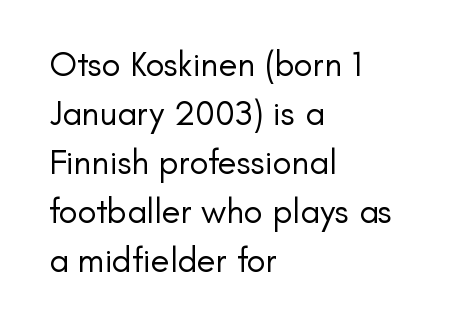
Q: Is the text bold? A: No.
Q: Is the text italic (slanted)? A: No, it is upright.
Q: Is the typeface a serif or a sans-serif typeface? A: Sans-serif.
Q: Is the text underlined? A: No.
Q: How is the paragraph aligned? A: Left-aligned.
Q: Is the spacing between letters normal or unusually wide? A: Normal.
Q: Is the spacing between lines tight, normal or loose? A: Normal.
Q: Width (condensed, normal, or wide)? A: Normal.
Q: Stroke contrast? A: Low.
Q: x-height? A: Small.
Q: Monospaced? A: No.
